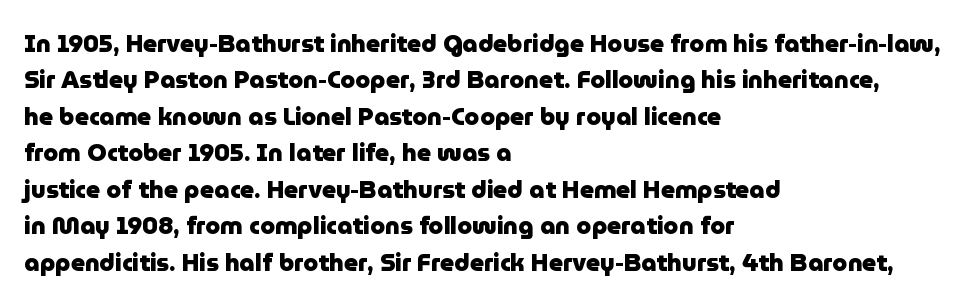
{"italic": "no", "bold": "yes", "underline": "no", "align": "left", "line_spacing": "normal", "line_spacing_ratio": 1.52, "letter_spacing": "normal", "letter_spacing_em": 0.0, "glyph_px": 24}
